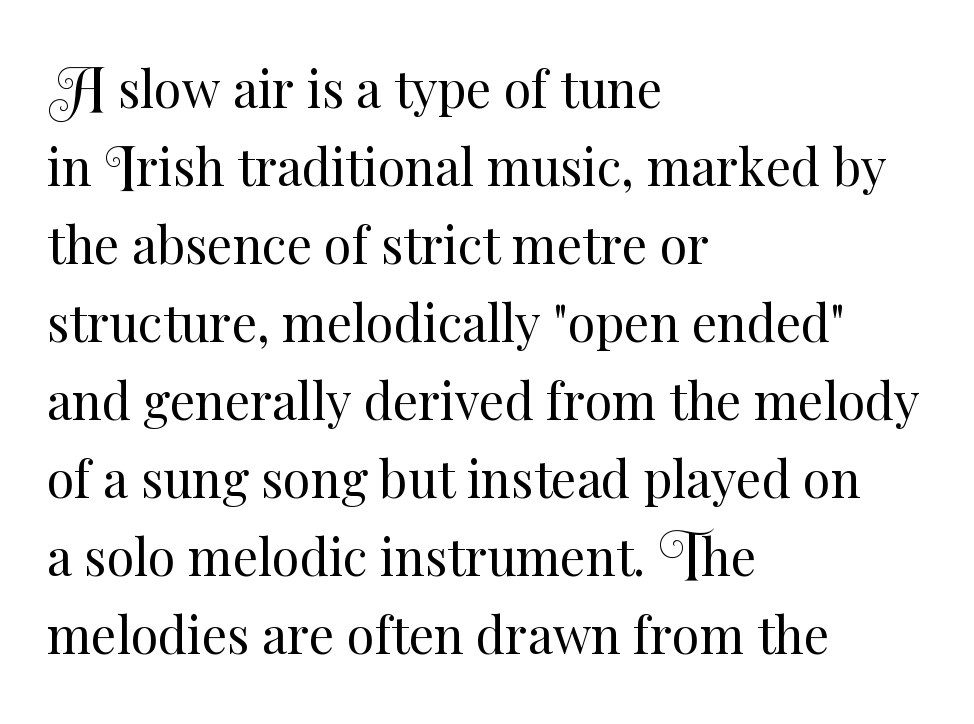
The image shows 50 px regular-weight type, upright; set left-aligned, normal line spacing (1.56x), normal letter spacing, not underlined; medium stroke contrast and a small x-height.
